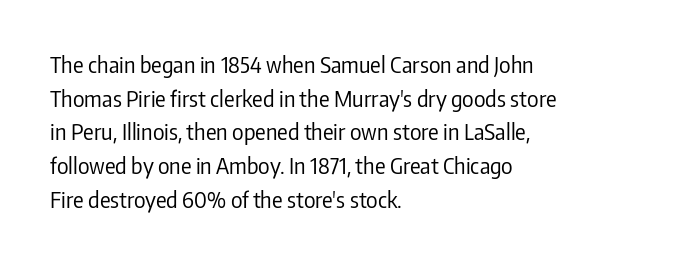
Q: Is the text bold? A: No.
Q: Is the text italic (slanted)? A: No, it is upright.
Q: Is the text underlined? A: No.
Q: How is the paragraph aligned? A: Left-aligned.
Q: Is the spacing between letters normal or unusually wide? A: Normal.
Q: Is the spacing between lines tight, normal or loose? A: Normal.
